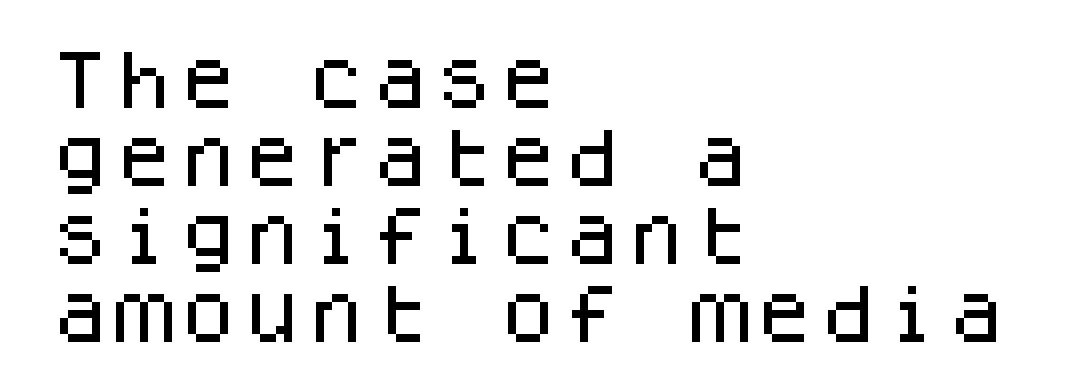
The image shows 64 px sans-serif type, upright, monospaced; set left-aligned, line spacing 1.22x, normal letter spacing, not underlined; low stroke contrast and a large x-height.
